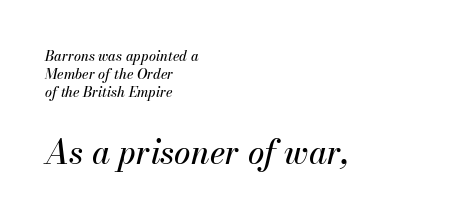
The lines in this sample share a left origin and differ only in where they stop. In terms of letterspacing, this is plain default setting. A typesetter would call this proportional, since set widths differ per character. This block has exactly the height ordinary leading produces. Quick note: underline off. The font's italic variant was chosen for this text.
